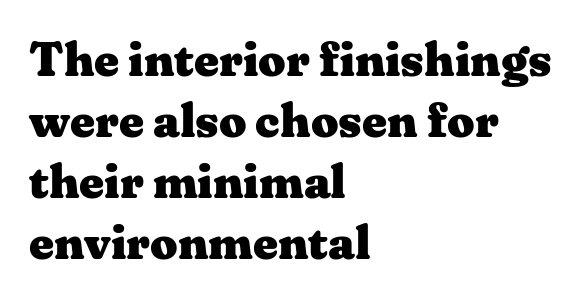
The image shows 48 px heavy, wide serif type, upright; set left-aligned, normal line spacing (1.27x), normal letter spacing, not underlined; medium stroke contrast and a medium x-height.
